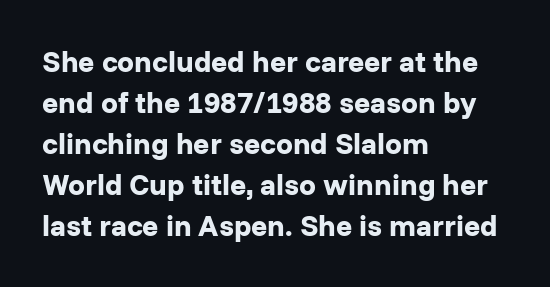
Q: Is the text bold? A: Yes.
Q: Is the text italic (slanted)? A: No, it is upright.
Q: Is the typeface a serif or a sans-serif typeface? A: Sans-serif.
Q: Is the text underlined? A: No.
Q: How is the paragraph aligned? A: Left-aligned.
Q: Is the spacing between letters normal or unusually wide? A: Normal.
Q: Is the spacing between lines tight, normal or loose? A: Normal.
Q: Width (condensed, normal, or wide)? A: Normal.
Q: Stroke contrast? A: Low.
Q: x-height? A: Medium.
Q: Monospaced? A: No.
